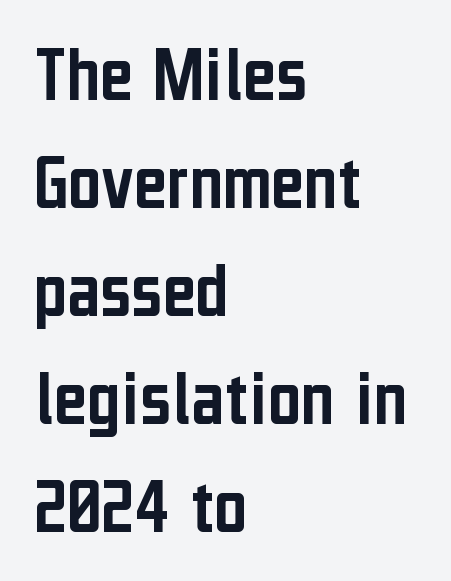
The rendering keeps characters at their native spacing. This rendering uses left alignment, leaving the right contour irregular. These lines are rendered in a variable-pitch font. Note: no serifs on the glyphs.
